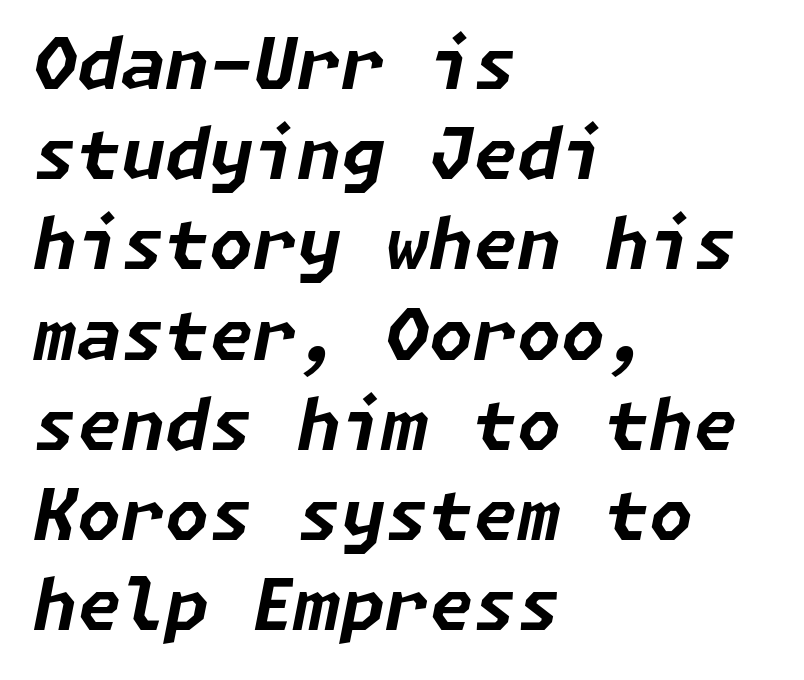
The lettering tilts uniformly, giving the passage an italic look. The letters sit at their default tracking, neither squeezed nor spread. Vertical spacing — default. Thick stems and heavy bowls — unmistakably bold. The words here are not underlined. Where is the straight margin? On the left.
